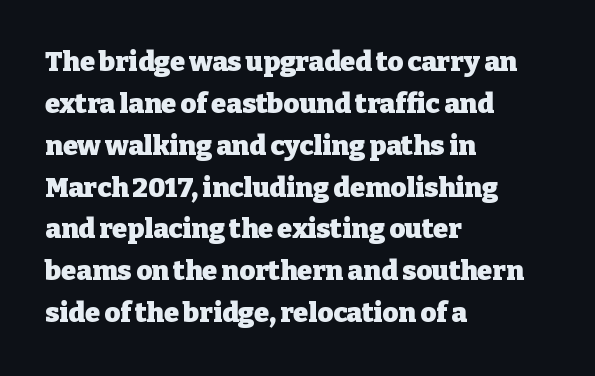
{"italic": "no", "bold": "yes", "underline": "no", "align": "left", "line_spacing": "normal", "line_spacing_ratio": 1.55, "letter_spacing": "normal", "letter_spacing_em": 0.0, "glyph_px": 27}
